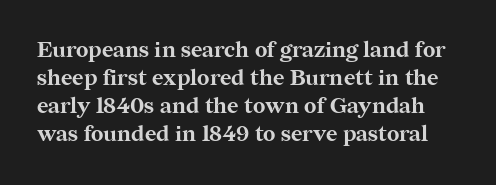
The font is running at its bold setting. Characters remain perfectly vertical along every line. Baseline-to-baseline distance is the conventional proportion of letter height. Nobody drew a line under any word here. What stands out about the letter spacing? Nothing — it is the standard amount.
